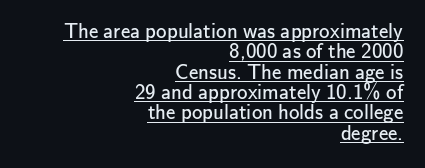
The image shows 21 px text type, upright; set right-aligned, tight line spacing (0.97x), normal letter spacing, underlined.
